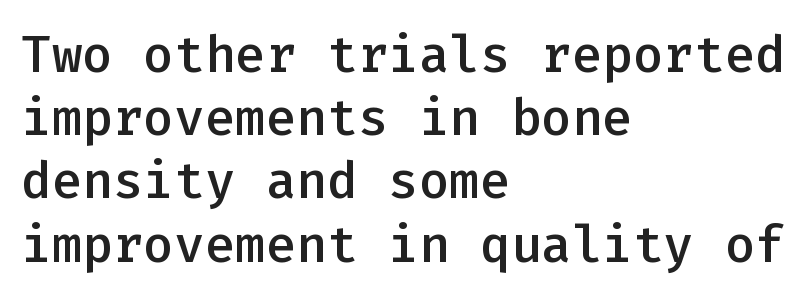
Q: Is the text bold? A: Semi-bold.
Q: Is the text italic (slanted)? A: No, it is upright.
Q: Is the typeface a serif or a sans-serif typeface? A: Sans-serif.
Q: Is the text underlined? A: No.
Q: How is the paragraph aligned? A: Left-aligned.
Q: Is the spacing between letters normal or unusually wide? A: Normal.
Q: Width (condensed, normal, or wide)? A: Normal.
Q: Stroke contrast? A: Low.
Q: x-height? A: Medium.
Q: Monospaced? A: Yes.
